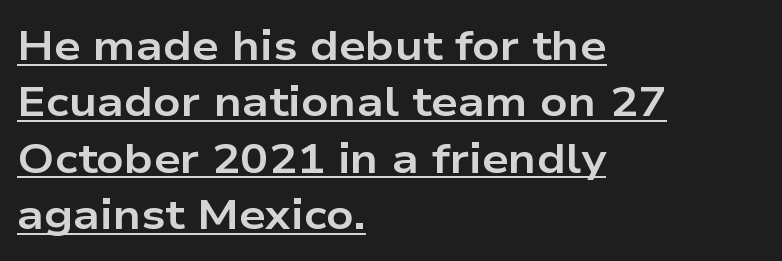
The image shows 42 px bold, wide sans-serif type, upright; set left-aligned, normal line spacing (1.34x), normal letter spacing, underlined; low stroke contrast and a medium x-height.
